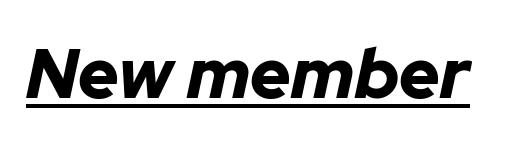
The image shows 70 px bold type, italic (leaning right); set normal letter spacing, underlined; low stroke contrast and a medium x-height.
